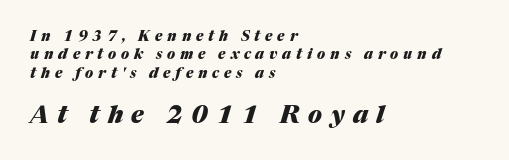
Q: Is the text bold? A: Yes.
Q: Is the text italic (slanted)? A: Yes, it leans right by about 17 degrees.
Q: Is the text underlined? A: No.
Q: How is the paragraph aligned? A: Left-aligned.
Q: Is the spacing between letters normal or unusually wide? A: Unusually wide.
Q: Is the spacing between lines tight, normal or loose? A: Normal.
Q: Which block of text is set in a larger size, the first (top) or the second (bottom)? A: The second (bottom) one.
